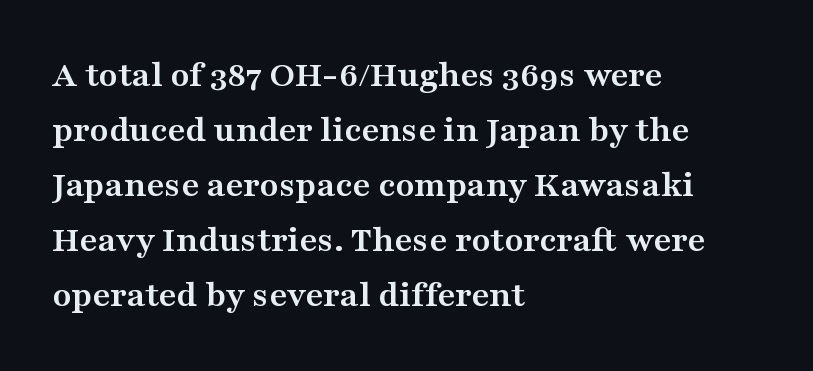
{"serif": "yes", "italic": "no", "bold": "yes", "weight": "semibold", "width": "wide", "stroke_contrast": "medium", "x_height": "medium", "monospaced": "no", "underline": "no", "align": "left", "line_spacing": "normal", "line_spacing_ratio": 1.45, "letter_spacing": "normal", "letter_spacing_em": 0.0, "glyph_px": 38}
